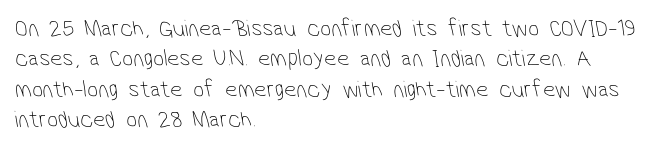
The image shows 24 px text type; set left-aligned, normal line spacing (1.27x), normal letter spacing, not underlined.
